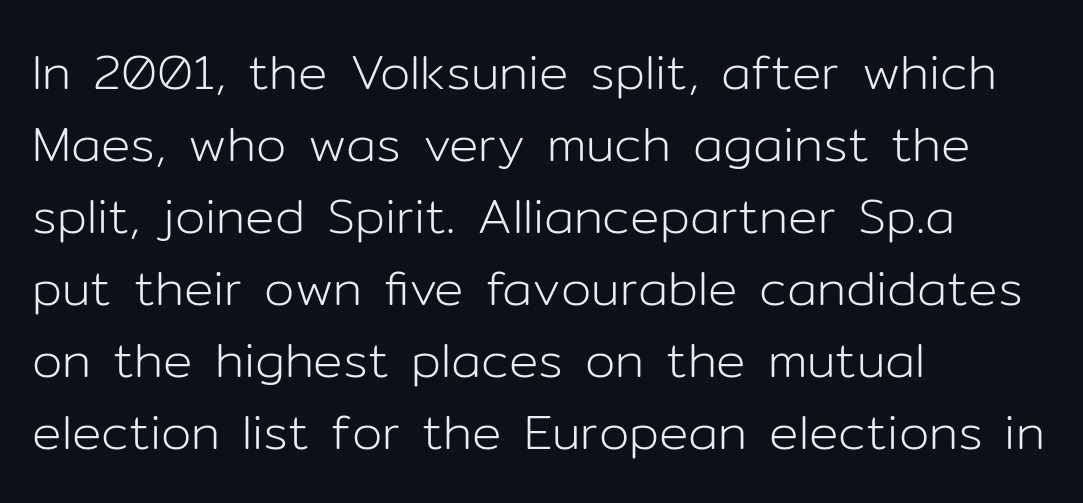
Stems here are at most as thick as an everyday book face. The face used here is proportionally spaced, like ordinary book or web type. Characters follow at the spacing the type designer built in. Alignment: flush left. Descender tails drop into unmarked territory. Unlike a traditional serif, this face leaves its strokes unadorned.
